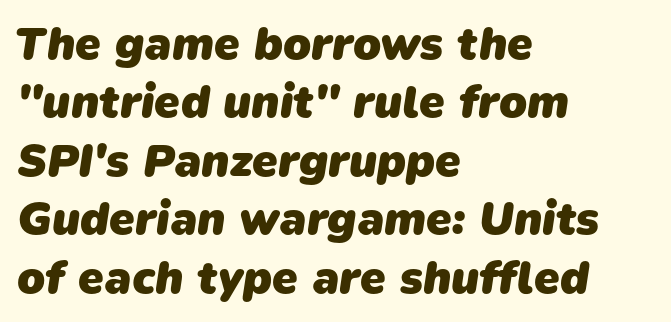
Q: Is the text bold? A: Yes.
Q: Is the typeface a serif or a sans-serif typeface? A: Sans-serif.
Q: Is the text underlined? A: No.
Q: How is the paragraph aligned? A: Left-aligned.
Q: Is the spacing between letters normal or unusually wide? A: Normal.
Q: Is the spacing between lines tight, normal or loose? A: Normal.
Q: Width (condensed, normal, or wide)? A: Normal.
Q: Stroke contrast? A: Low.
Q: x-height? A: Medium.
Q: Monospaced? A: No.
